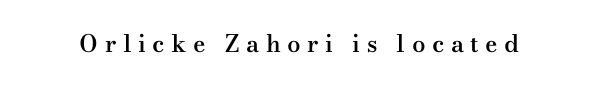
The image shows 24 px text type, upright; set unusually wide letter spacing (+0.27 em), not underlined.
